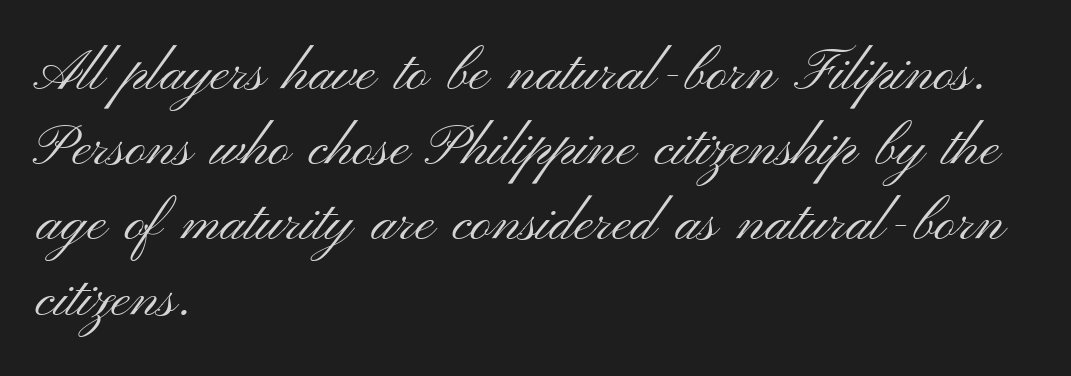
The paragraph shown leans on its left margin. These lines are rendered in a variable-pitch font. Descenders hang freely into open space. The rendering uses a moderate line-height, typical for paragraphs. Look at the tracking — it's just the regular setting, nothing added.
